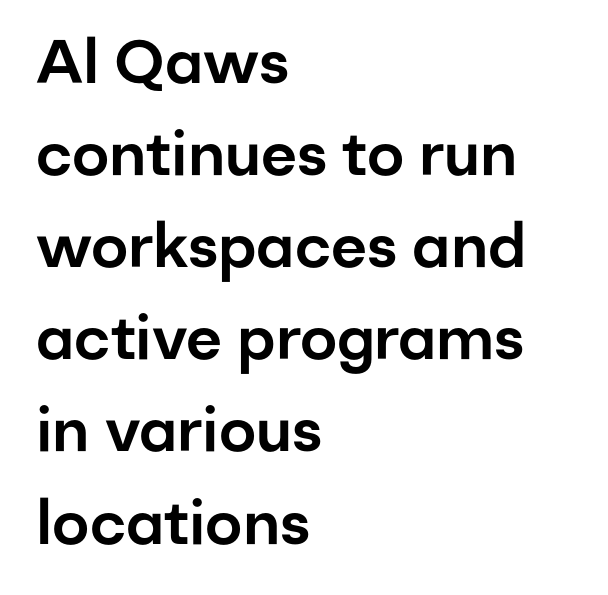
{"serif": "no", "italic": "no", "width": "normal", "stroke_contrast": "low", "x_height": "medium", "monospaced": "no", "underline": "no", "align": "left", "line_spacing": "normal", "line_spacing_ratio": 1.51, "letter_spacing": "normal", "letter_spacing_em": 0.0, "glyph_px": 61}
